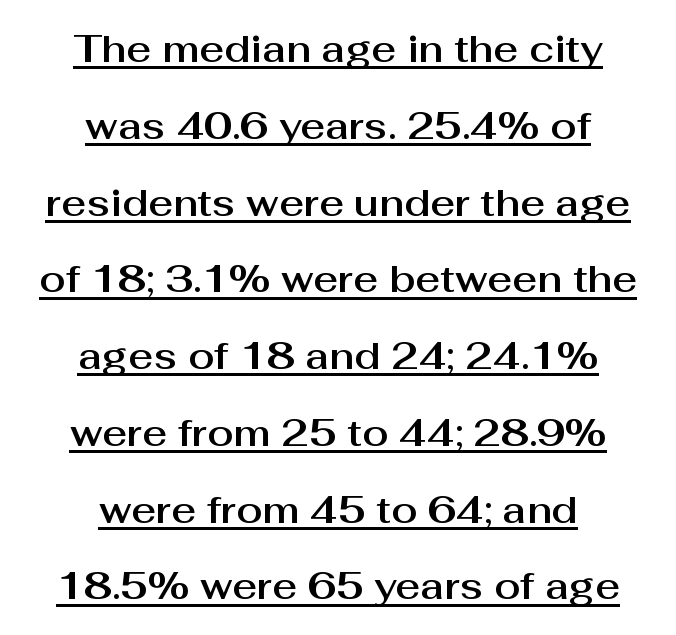
Think of a printed novel: that variable character pitch is what you see here. Is there any slant? The stems are plumb. Rows of type keep a wide berth in the vertical direction. Here the glyphs are tracked normally, forming tight word shapes.
